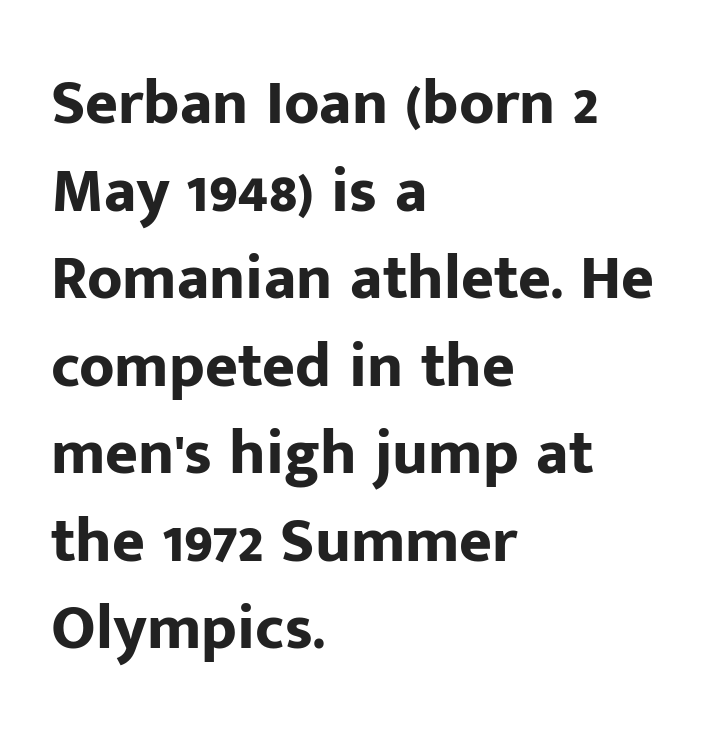
These lines were composed using upright roman letters. Think of a printed novel: that variable character pitch is what you see here. Nope, no serifs anywhere on these letters. The lines in this sample share a left origin and differ only in where they stop.
